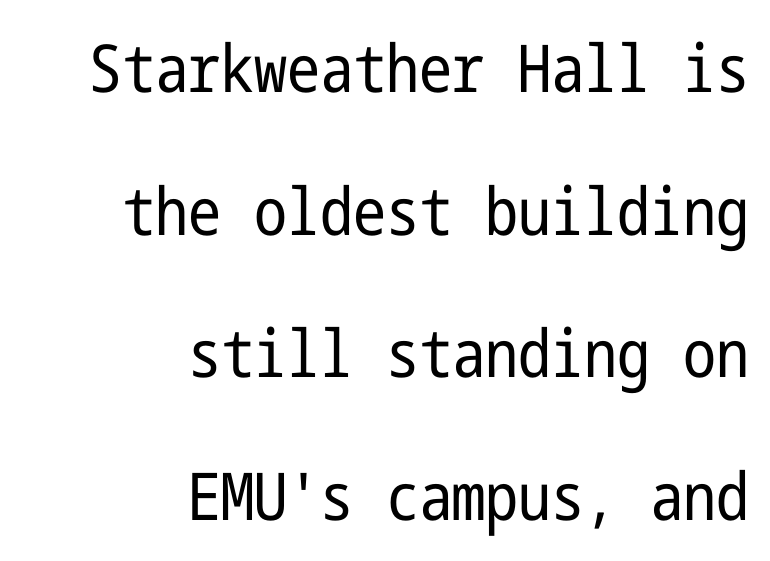
The image shows 66 px regular-weight, condensed sans-serif type, upright; set right-aligned, loose line spacing (2.16x), normal letter spacing, not underlined; low stroke contrast and a medium x-height.
